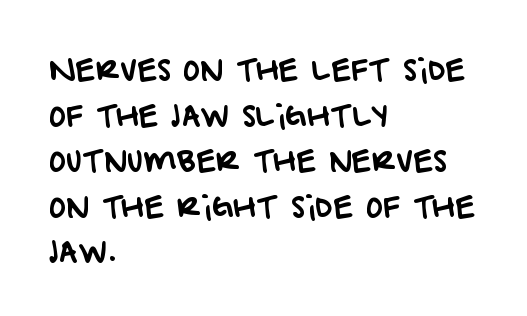
The image shows 29 px sans-serif type; set left-aligned, normal line spacing (1.57x), normal letter spacing, not underlined; low stroke contrast and a large x-height.
